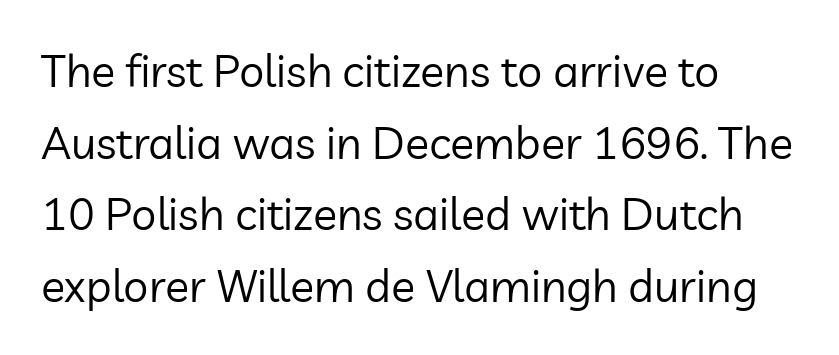
{"serif": "no", "italic": "no", "bold": "no", "weight": "regular", "width": "normal", "stroke_contrast": "low", "x_height": "medium", "monospaced": "no", "underline": "no", "align": "left", "line_spacing": "normal", "line_spacing_ratio": 1.59, "letter_spacing": "normal", "letter_spacing_em": 0.0, "glyph_px": 45}
